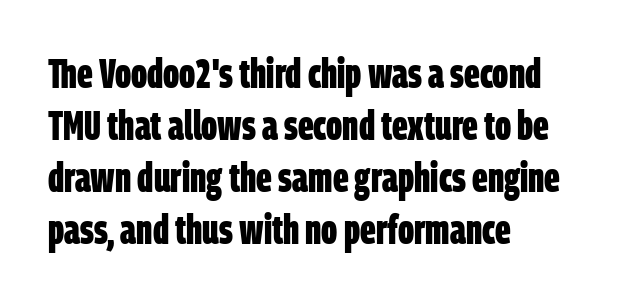
{"serif": "no", "bold": "yes", "weight": "bold", "width": "condensed", "stroke_contrast": "low", "x_height": "large", "monospaced": "no", "underline": "no", "align": "left", "line_spacing": "normal", "line_spacing_ratio": 1.27, "letter_spacing": "normal", "letter_spacing_em": 0.0, "glyph_px": 41}
